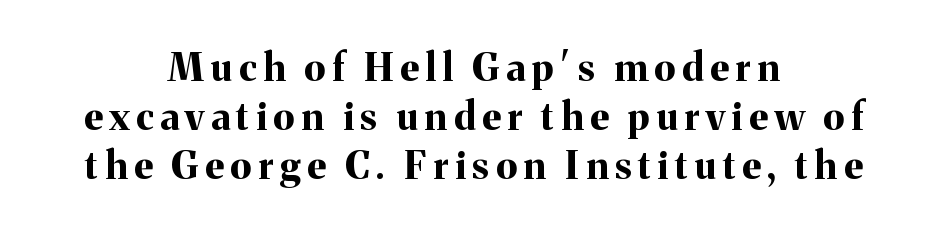
{"serif": "yes", "italic": "no", "bold": "yes", "weight": "bold", "width": "normal", "stroke_contrast": "medium", "x_height": "medium", "monospaced": "no", "underline": "no", "align": "center", "line_spacing": "normal", "line_spacing_ratio": 1.29, "glyph_px": 38}
